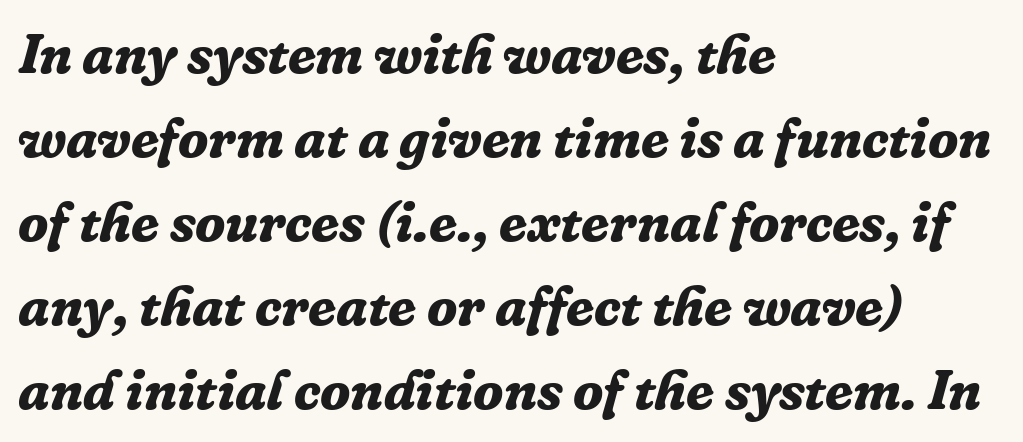
Emphasis by weight is at full strength: bold. Line beginnings align vertically; line endings do not. Here the glyphs are tracked normally, forming tight word shapes. The whole block is typeset with a tilt. Check under the words: just untouched page. One glance says typical: line gaps are just what's usual.
